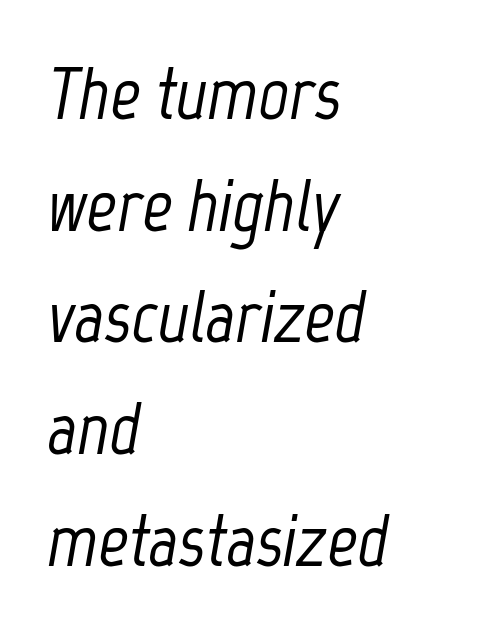
{"italic": "yes", "lean": "right", "slant_degrees": 12, "width": "condensed", "stroke_contrast": "low", "x_height": "medium", "monospaced": "no", "underline": "no", "align": "left", "line_spacing": "normal", "line_spacing_ratio": 1.51, "letter_spacing": "normal", "letter_spacing_em": 0.0, "glyph_px": 74}
